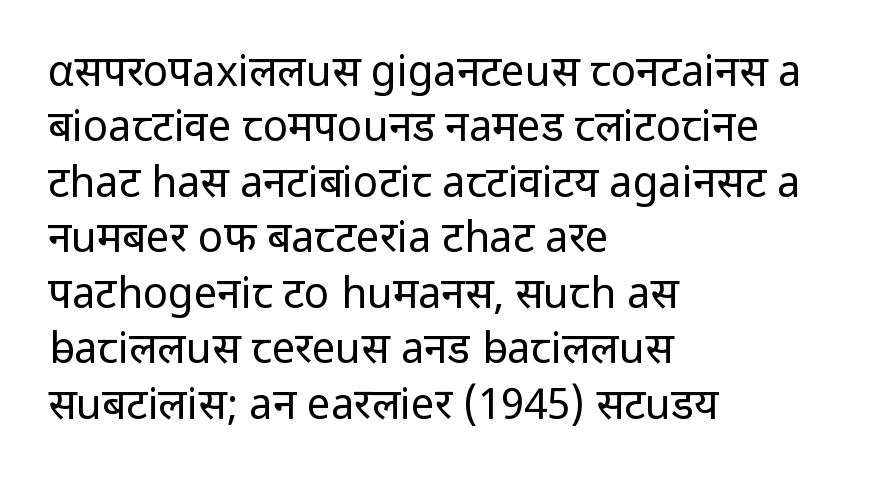
Q: Is the text bold? A: No.
Q: Is the text italic (slanted)? A: No, it is upright.
Q: Is the typeface a serif or a sans-serif typeface? A: Sans-serif.
Q: Is the text underlined? A: No.
Q: How is the paragraph aligned? A: Left-aligned.
Q: Is the spacing between letters normal or unusually wide? A: Normal.
Q: Is the spacing between lines tight, normal or loose? A: Normal.
Q: Width (condensed, normal, or wide)? A: Normal.
Q: Stroke contrast? A: Low.
Q: x-height? A: Medium.
Q: Monospaced? A: No.
